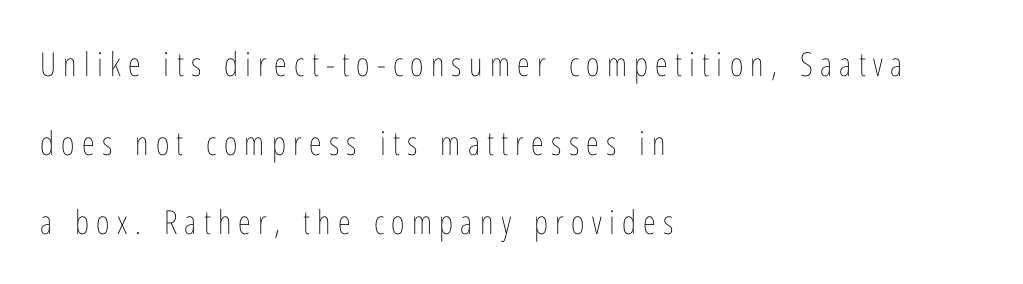
The image shows 33 px thin, condensed type, upright; set left-aligned, loose line spacing (2.39x), unusually wide letter spacing (+0.22 em), not underlined; low stroke contrast and a medium x-height.
